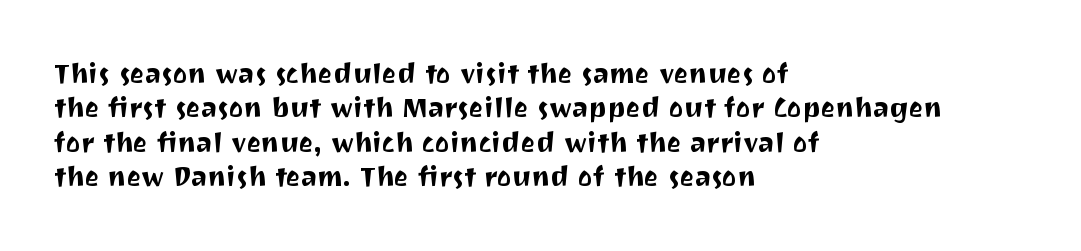
Q: Is the text italic (slanted)? A: No, it is upright.
Q: Is the typeface a serif or a sans-serif typeface? A: Sans-serif.
Q: Is the text underlined? A: No.
Q: How is the paragraph aligned? A: Left-aligned.
Q: Is the spacing between letters normal or unusually wide? A: Normal.
Q: Width (condensed, normal, or wide)? A: Normal.
Q: Stroke contrast? A: Medium.
Q: x-height? A: Medium.
Q: Monospaced? A: No.
